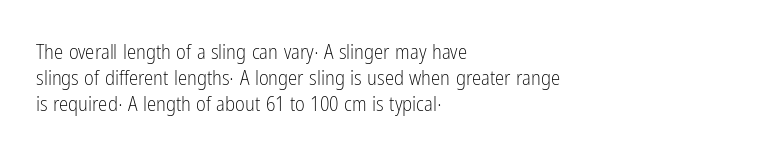
{"italic": "no", "bold": "no", "underline": "no", "align": "left", "line_spacing_ratio": 1.23, "letter_spacing": "normal", "letter_spacing_em": 0.0, "glyph_px": 21}
